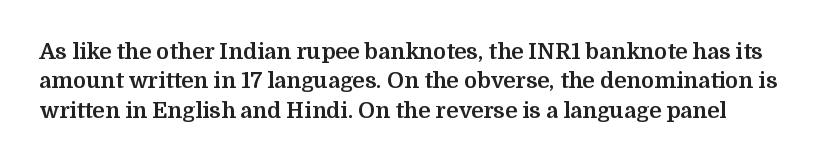
Q: Is the text bold? A: Yes.
Q: Is the text italic (slanted)? A: No, it is upright.
Q: Is the text underlined? A: No.
Q: Is the spacing between letters normal or unusually wide? A: Normal.
Q: Is the spacing between lines tight, normal or loose? A: Normal.
